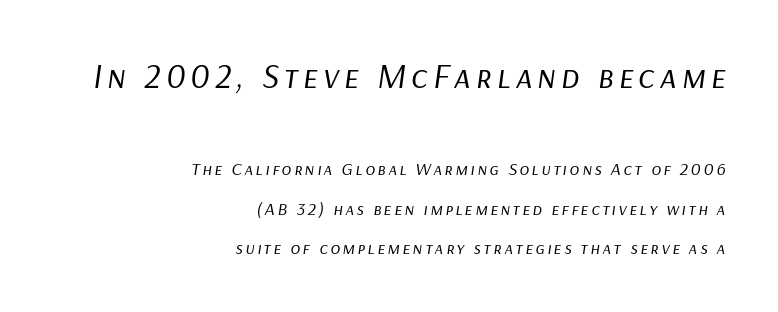
The image shows 35 px regular-weight type, italic (leaning right); set right-aligned, loose line spacing (2.18x), not underlined; the first (top) block is 1.94x larger; low stroke contrast and a medium x-height.
